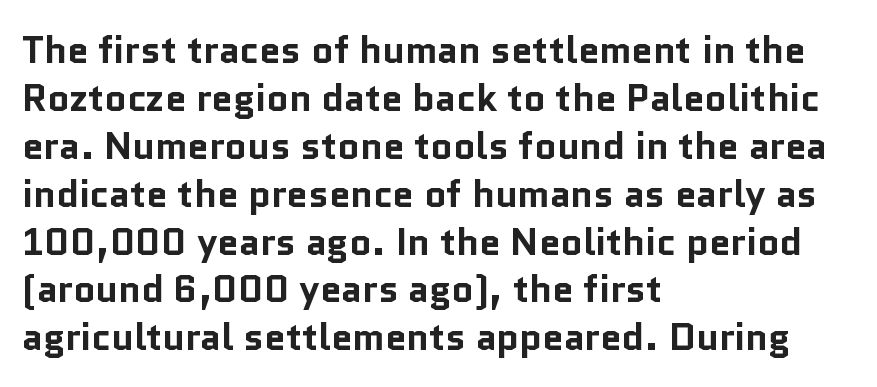
The image shows 38 px bold sans-serif type, upright; set left-aligned, normal line spacing (1.26x), normal letter spacing, not underlined; low stroke contrast and a medium x-height.
